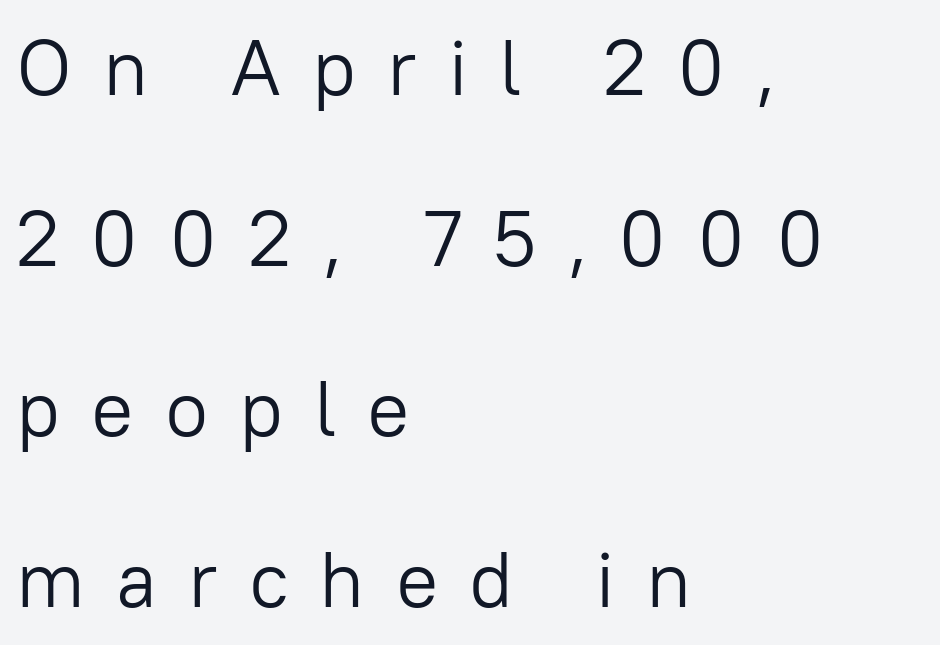
Horizontal bands of white between lines are thick stripes. The passage shown is not bold in any degree. Posture: straight, roman, zero tilt. These lines are rendered in a variable-pitch font. Horizontally, the lines are justified to the leading edge only.
